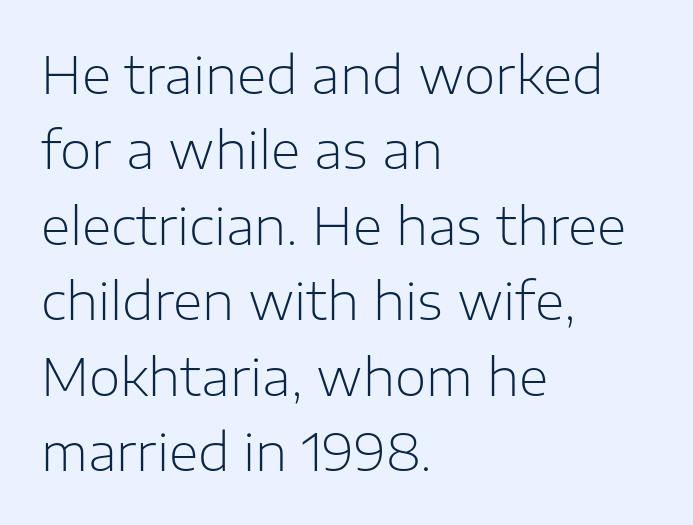
{"serif": "no", "italic": "no", "bold": "no", "weight": "light", "width": "normal", "stroke_contrast": "low", "x_height": "medium", "monospaced": "no", "underline": "no", "align": "left", "line_spacing": "normal", "line_spacing_ratio": 1.48, "letter_spacing": "normal", "letter_spacing_em": 0.0, "glyph_px": 51}
